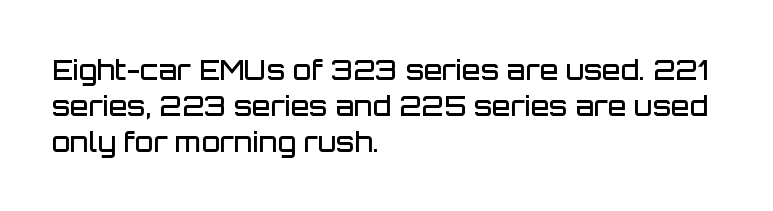
{"italic": "no", "bold": "semi", "underline": "no", "align": "left", "line_spacing": "normal", "line_spacing_ratio": 1.33, "letter_spacing": "normal", "letter_spacing_em": 0.0, "glyph_px": 27}
